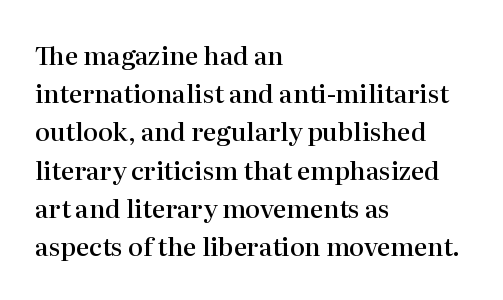
Q: Is the text bold? A: Semi-bold.
Q: Is the text italic (slanted)? A: No, it is upright.
Q: Is the text underlined? A: No.
Q: How is the paragraph aligned? A: Left-aligned.
Q: Is the spacing between letters normal or unusually wide? A: Normal.
Q: Is the spacing between lines tight, normal or loose? A: Normal.
